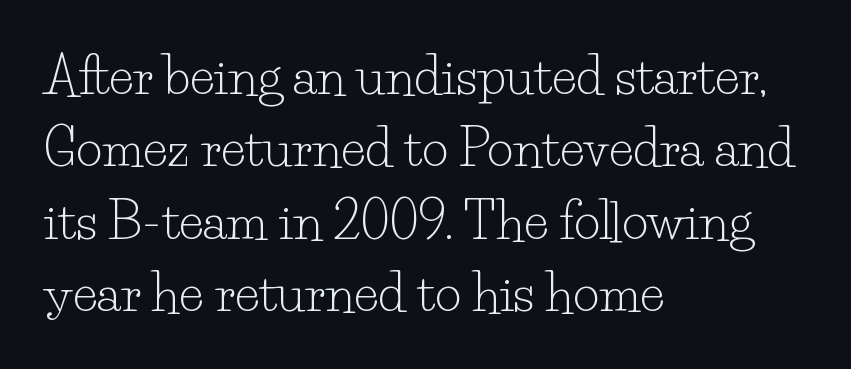
The characters are drawn with everyday or finer stroke widths. The face used here is proportionally spaced, like ordinary book or web type. These lines were composed using upright roman letters. Vertical spacing — default. One-word summary of the alignment: left.
